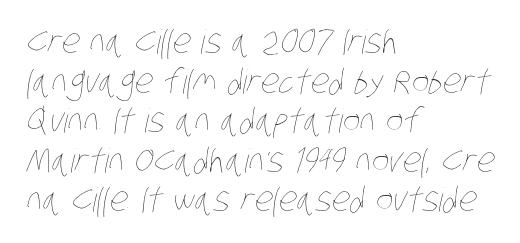
Q: Is the text bold? A: No.
Q: Is the text underlined? A: No.
Q: How is the paragraph aligned? A: Left-aligned.
Q: Is the spacing between letters normal or unusually wide? A: Normal.
Q: Width (condensed, normal, or wide)? A: Condensed.
Q: Stroke contrast? A: Low.
Q: x-height? A: Large.
Q: Monospaced? A: No.
